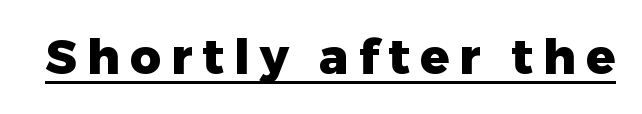
The tracking jumps out immediately: characters are airy and widely separated. The face used here appears with an underline applied. This rendering employs a face without finishing strokes, i.e., a sans-serif. Character widths vary here, with narrow letters taking less room than wide ones. The typography opts for an upright posture over an oblique one.
